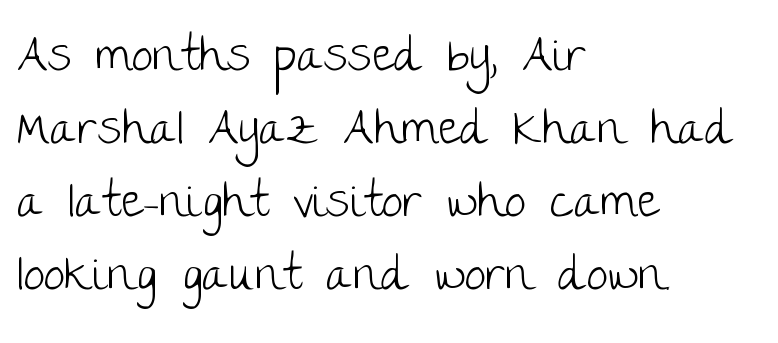
The image shows 48 px light sans-serif type, upright; set left-aligned, normal line spacing (1.52x), normal letter spacing, not underlined; low stroke contrast and a large x-height.
